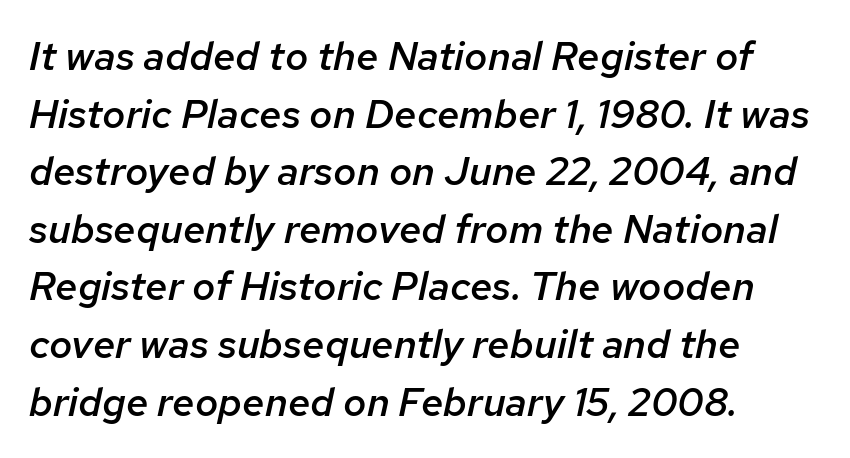
Q: Is the text bold? A: Semi-bold.
Q: Is the text italic (slanted)? A: Yes, it leans right by about 12 degrees.
Q: Is the text underlined? A: No.
Q: How is the paragraph aligned? A: Left-aligned.
Q: Is the spacing between letters normal or unusually wide? A: Normal.
Q: Is the spacing between lines tight, normal or loose? A: Normal.
Q: Width (condensed, normal, or wide)? A: Normal.
Q: Stroke contrast? A: Low.
Q: x-height? A: Medium.
Q: Monospaced? A: No.
